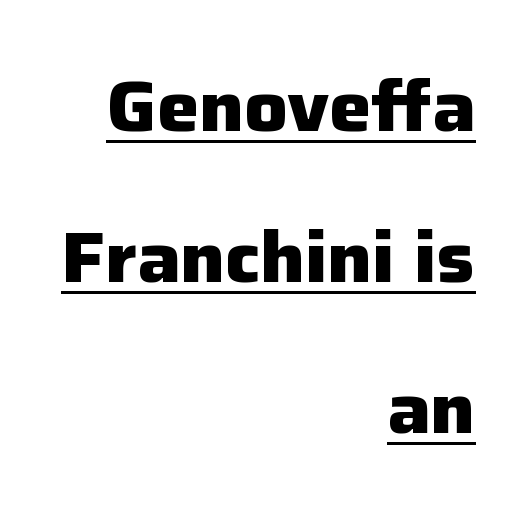
{"serif": "no", "italic": "no", "bold": "yes", "weight": "heavy", "width": "normal", "stroke_contrast": "low", "x_height": "medium", "monospaced": "no", "underline": "yes", "align": "right", "line_spacing": "loose", "line_spacing_ratio": 2.13, "letter_spacing": "normal", "letter_spacing_em": 0.0, "glyph_px": 71}
